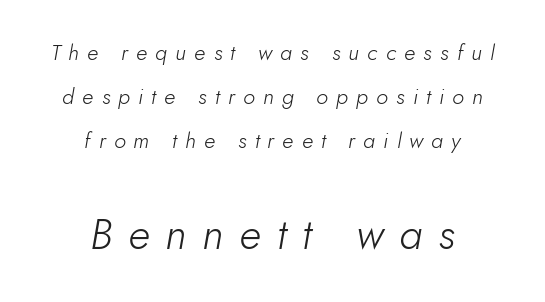
Q: Is the text bold? A: No.
Q: Is the text italic (slanted)? A: Yes, it leans right by about 10 degrees.
Q: Is the text underlined? A: No.
Q: How is the paragraph aligned? A: Centered.
Q: Is the spacing between letters normal or unusually wide? A: Unusually wide.
Q: Is the spacing between lines tight, normal or loose? A: Loose.
Q: Which block of text is set in a larger size, the first (top) or the second (bottom)? A: The second (bottom) one.
Q: Width (condensed, normal, or wide)? A: Normal.
Q: Stroke contrast? A: Low.
Q: x-height? A: Small.
Q: Monospaced? A: No.
